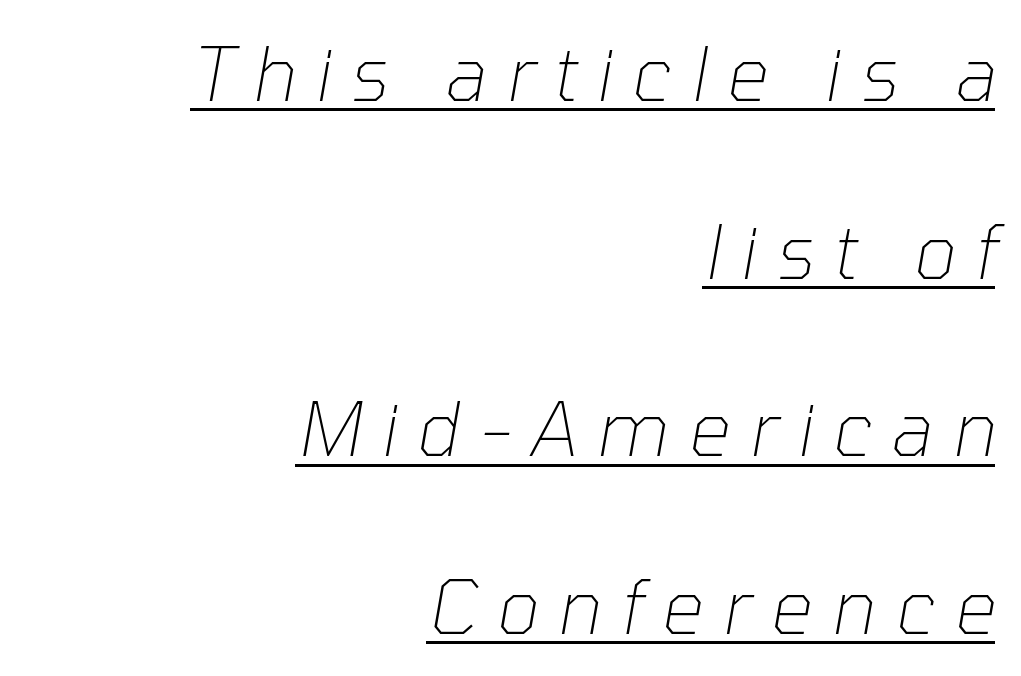
{"italic": "yes", "lean": "right", "slant_degrees": 10, "bold": "no", "weight": "thin", "width": "normal", "stroke_contrast": "low", "x_height": "medium", "monospaced": "no", "underline": "yes", "align": "right", "line_spacing": "loose", "line_spacing_ratio": 2.4, "letter_spacing": "wide", "letter_spacing_em": 0.26, "glyph_px": 74}
